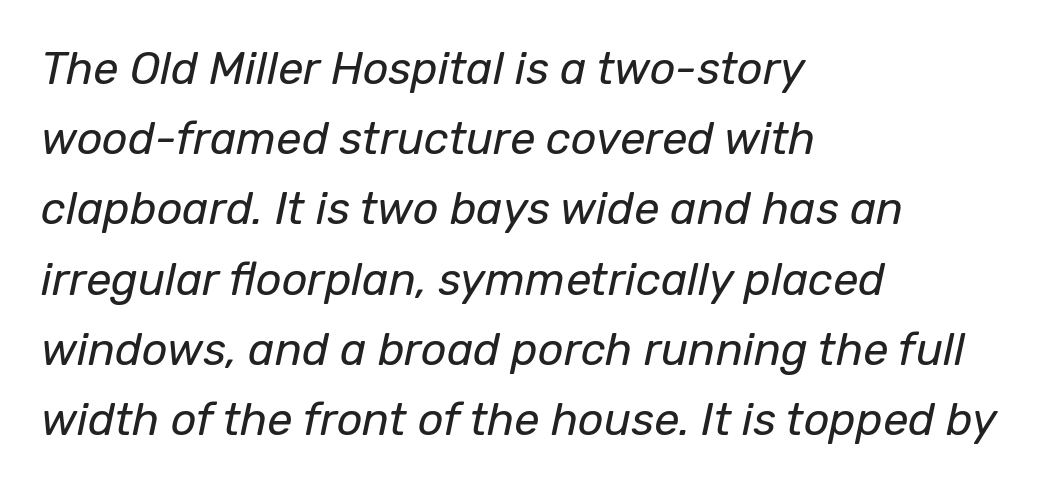
{"italic": "yes", "lean": "right", "slant_degrees": 12, "bold": "no", "weight": "regular", "width": "normal", "stroke_contrast": "low", "x_height": "medium", "monospaced": "no", "underline": "no", "align": "left", "line_spacing": "normal", "line_spacing_ratio": 1.56, "letter_spacing": "normal", "letter_spacing_em": 0.0, "glyph_px": 45}
